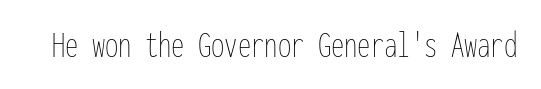
The strip under each line holds only bare page. Monospaced: the letters line up in strict vertical columns. In terms of letterspacing, this is plain default setting. Italic? Not at all — the glyphs are vertical.
